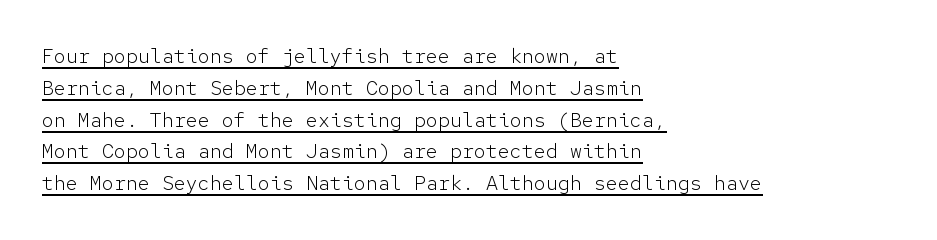
{"italic": "no", "bold": "no", "underline": "yes", "align": "left", "line_spacing": "normal", "line_spacing_ratio": 1.59, "letter_spacing": "normal", "letter_spacing_em": 0.0, "glyph_px": 20}
